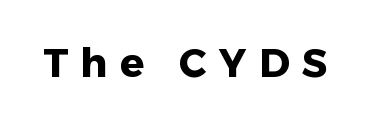
{"serif": "no", "italic": "no", "bold": "yes", "weight": "heavy", "width": "normal", "stroke_contrast": "low", "x_height": "medium", "monospaced": "no", "underline": "no", "letter_spacing": "wide", "letter_spacing_em": 0.31, "glyph_px": 40}
